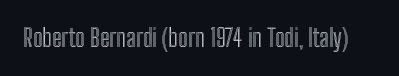
Observe the ordinary spacing: letters are neighbours, not strangers. Underline: absent. Rendered with straight, roman letterforms.
